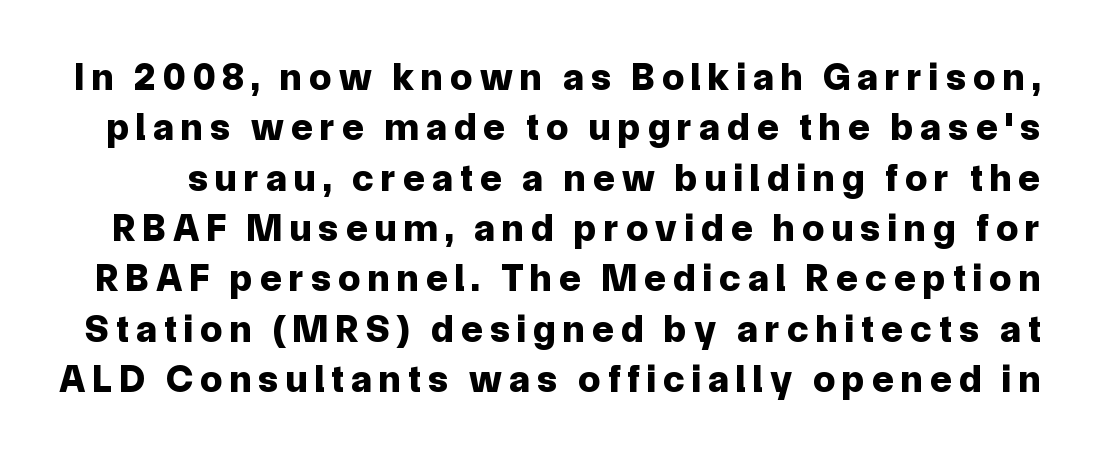
The image shows 39 px bold sans-serif type, upright; set normal line spacing (1.29x), not underlined; low stroke contrast and a medium x-height.
